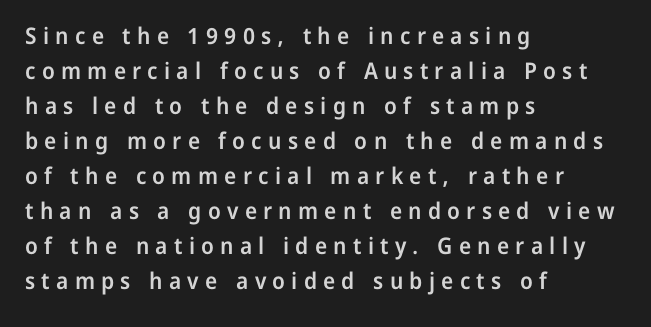
The lines sit at an ordinary, default distance from one another. The lines are quadded left. Slightly chunky letters — semibold, I'd say, not full bold. Tracking value appears strongly positive — letters spread wide.
